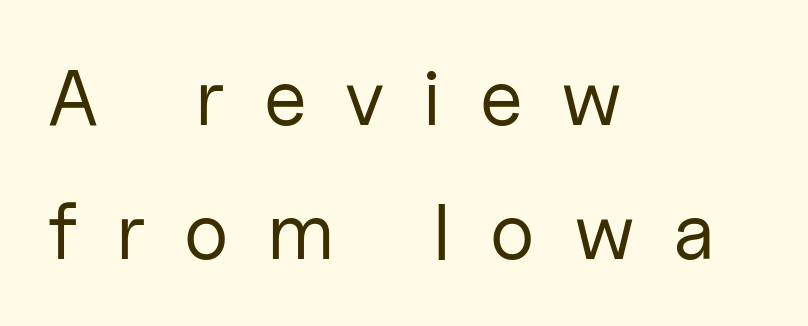
Left-aligned paragraph, ragged on the right. Nothing sits at the stroke ends, so this counts as sans-serif. Students, observe: this is what conventionally led text looks like. Ordinary non-slanted type is in use.
